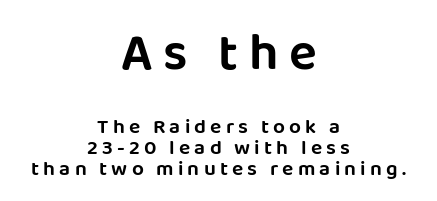
The image shows 52 px sans-serif type, upright; set centered, tight line spacing (1.0x), unusually wide letter spacing (+0.2 em), not underlined; the first (top) block is 2.48x larger; low stroke contrast and a large x-height.
